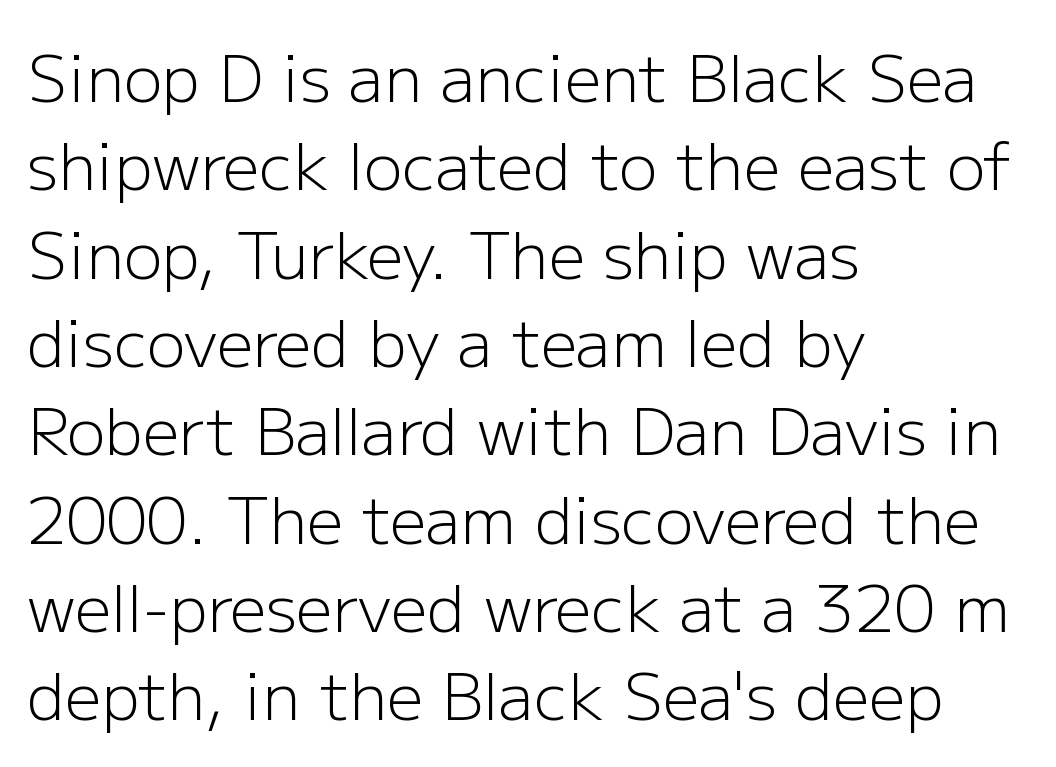
Q: Is the text bold? A: No.
Q: Is the text italic (slanted)? A: No, it is upright.
Q: Is the typeface a serif or a sans-serif typeface? A: Sans-serif.
Q: Is the text underlined? A: No.
Q: How is the paragraph aligned? A: Left-aligned.
Q: Is the spacing between letters normal or unusually wide? A: Normal.
Q: Is the spacing between lines tight, normal or loose? A: Normal.
Q: Width (condensed, normal, or wide)? A: Normal.
Q: Stroke contrast? A: Low.
Q: x-height? A: Medium.
Q: Monospaced? A: No.
